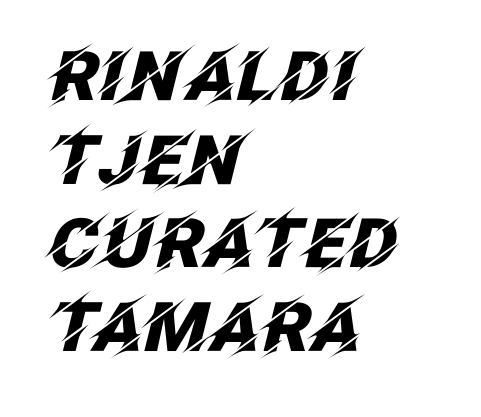
The image shows 68 px heavy type, italic (leaning right); set left-aligned, line spacing 1.23x, normal letter spacing, not underlined; low stroke contrast and a large x-height.
